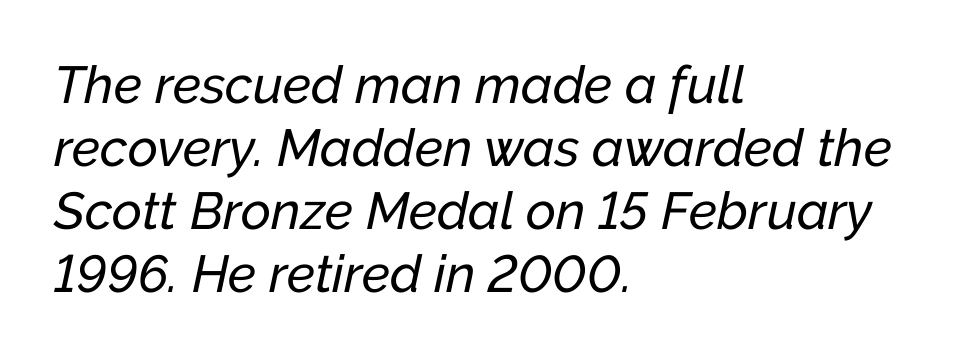
The image shows 52 px text type, italic (leaning right); set left-aligned, line spacing 1.21x, normal letter spacing, not underlined; low stroke contrast and a medium x-height.
